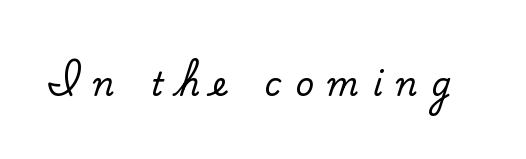
{"serif": "yes", "width": "normal", "stroke_contrast": "low", "x_height": "small", "monospaced": "no", "underline": "no", "letter_spacing": "wide", "letter_spacing_em": 0.43, "glyph_px": 32}
